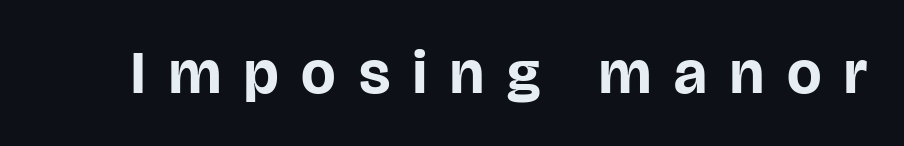
{"serif": "no", "italic": "no", "bold": "yes", "weight": "bold", "width": "normal", "stroke_contrast": "low", "x_height": "large", "monospaced": "no", "underline": "no", "letter_spacing": "wide", "letter_spacing_em": 0.38, "glyph_px": 61}
